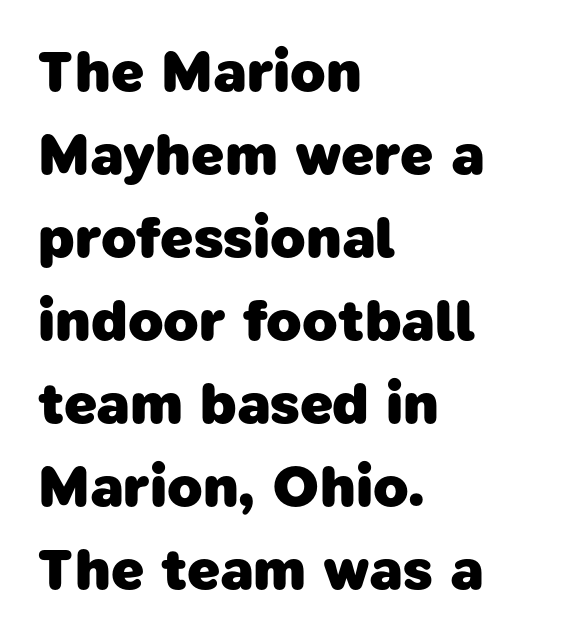
{"serif": "no", "bold": "yes", "weight": "heavy", "width": "normal", "stroke_contrast": "low", "x_height": "medium", "monospaced": "no", "underline": "no", "align": "left", "line_spacing": "normal", "line_spacing_ratio": 1.43, "letter_spacing": "normal", "letter_spacing_em": 0.0, "glyph_px": 58}
